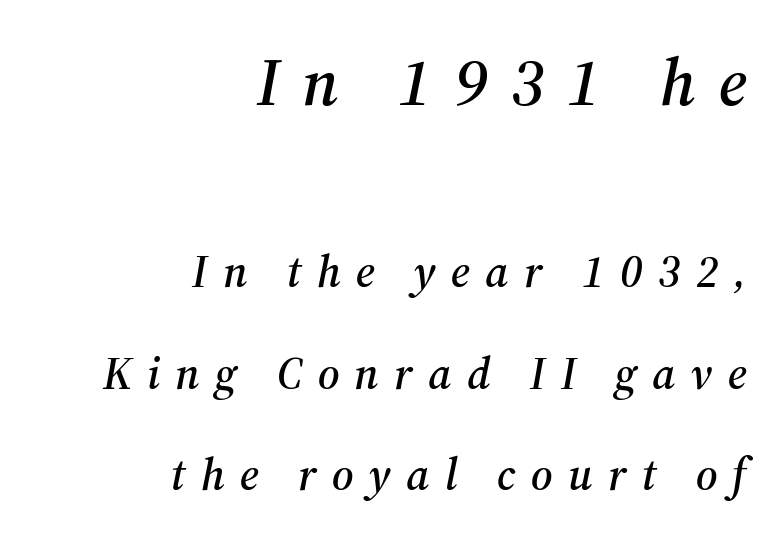
Q: Is the text italic (slanted)? A: Yes, it leans right by about 12 degrees.
Q: Is the typeface a serif or a sans-serif typeface? A: Serif.
Q: Is the text underlined? A: No.
Q: How is the paragraph aligned? A: Right-aligned.
Q: Is the spacing between letters normal or unusually wide? A: Unusually wide.
Q: Is the spacing between lines tight, normal or loose? A: Loose.
Q: Which block of text is set in a larger size, the first (top) or the second (bottom)? A: The first (top) one.
Q: Width (condensed, normal, or wide)? A: Normal.
Q: Stroke contrast? A: Medium.
Q: x-height? A: Medium.
Q: Monospaced? A: No.
